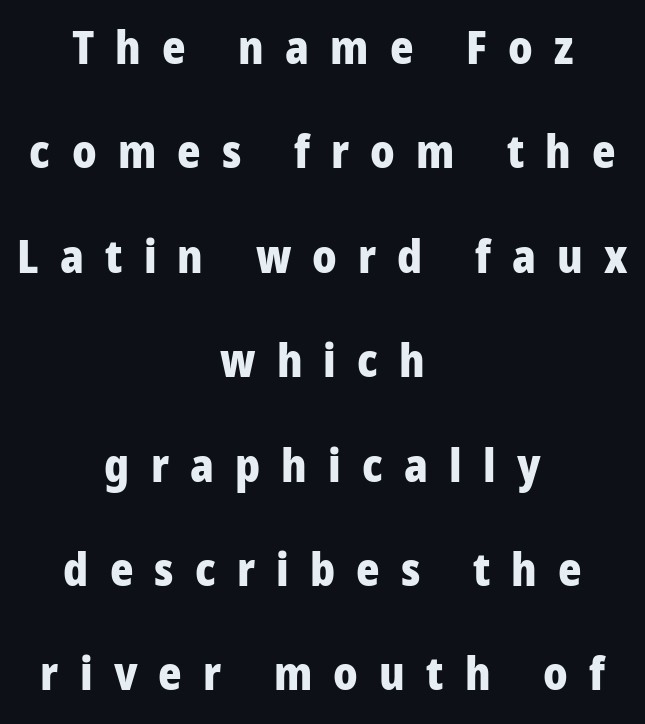
Q: Is the text bold? A: Yes.
Q: Is the text italic (slanted)? A: No, it is upright.
Q: Is the typeface a serif or a sans-serif typeface? A: Sans-serif.
Q: Is the text underlined? A: No.
Q: How is the paragraph aligned? A: Centered.
Q: Is the spacing between letters normal or unusually wide? A: Unusually wide.
Q: Is the spacing between lines tight, normal or loose? A: Loose.
Q: Width (condensed, normal, or wide)? A: Condensed.
Q: Stroke contrast? A: Low.
Q: x-height? A: Large.
Q: Monospaced? A: No.
